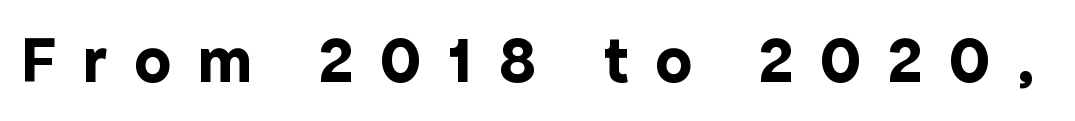
Q: Is the text bold? A: Yes.
Q: Is the text italic (slanted)? A: No, it is upright.
Q: Is the typeface a serif or a sans-serif typeface? A: Sans-serif.
Q: Is the text underlined? A: No.
Q: Is the spacing between letters normal or unusually wide? A: Unusually wide.
Q: Width (condensed, normal, or wide)? A: Normal.
Q: x-height? A: Medium.
Q: Monospaced? A: No.
